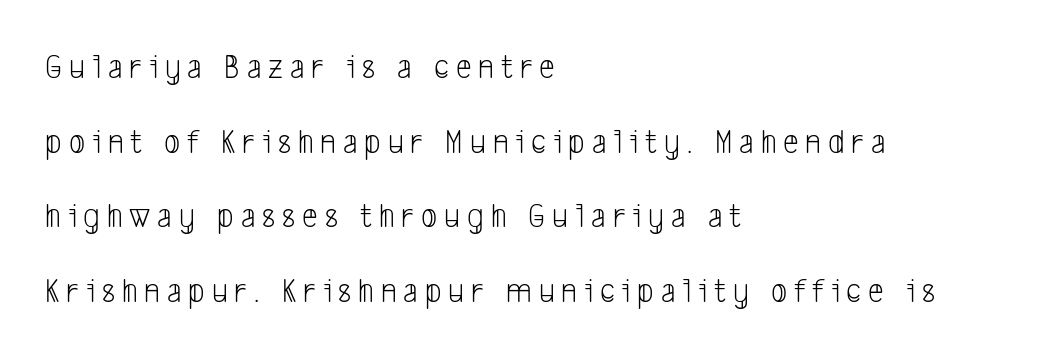
The string is rendered with underlining switched off. Nope, no serifs anywhere on these letters. Spacing verdict: proportional, widths tailored to each character. The font sits on the lighter half of the weight spectrum, regular included. These lines stack with their left ends in a neat column. Look at the tracking — it's clearly loosened, letters drifting apart.
